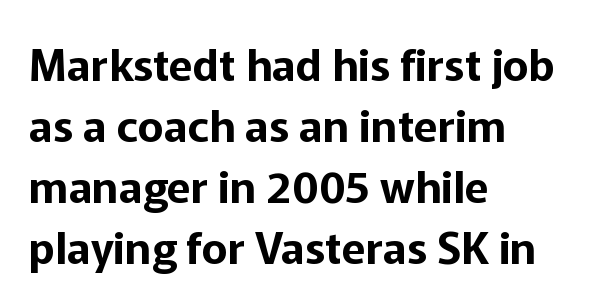
{"serif": "no", "italic": "no", "width": "normal", "stroke_contrast": "low", "x_height": "medium", "monospaced": "no", "underline": "no", "align": "left", "line_spacing": "normal", "line_spacing_ratio": 1.39, "letter_spacing": "normal", "letter_spacing_em": 0.0, "glyph_px": 44}
